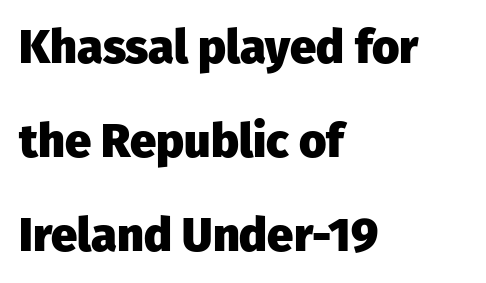
Each letter keeps its own natural width here, so spacing adapts to shape. The passage shown is emphatically bold. Between one letter and the next there's only the usual sliver of space. The words here are not underlined. The rendering shows plain stroke endings on the letterforms — a sans-serif design.
